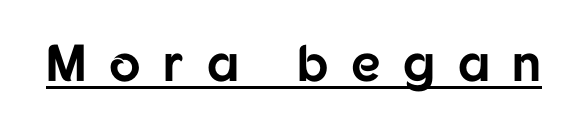
The image shows 52 px bold sans-serif type, upright; set unusually wide letter spacing (+0.43 em), underlined; low stroke contrast and a medium x-height.
